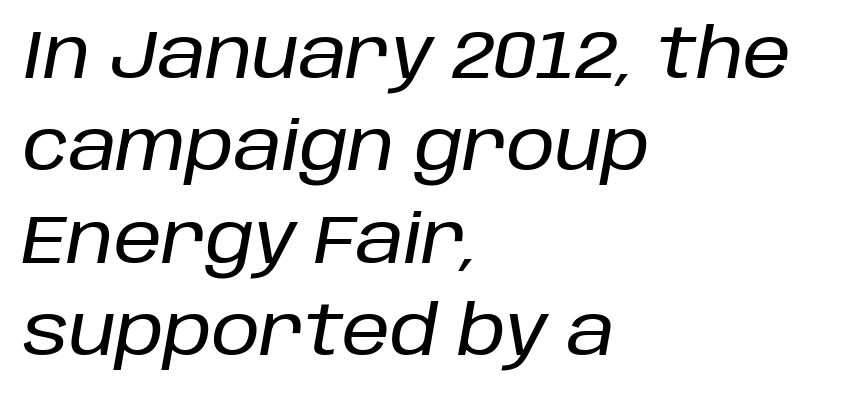
Tracking value appears to be zero — textbook default spacing. A typesetter would call this proportional, since set widths differ per character. No word sits above an underline. The paragraph shown leans on its left margin. Vertical spacing — default. Characters are canted at an angle relative to the baseline's perpendicular.
